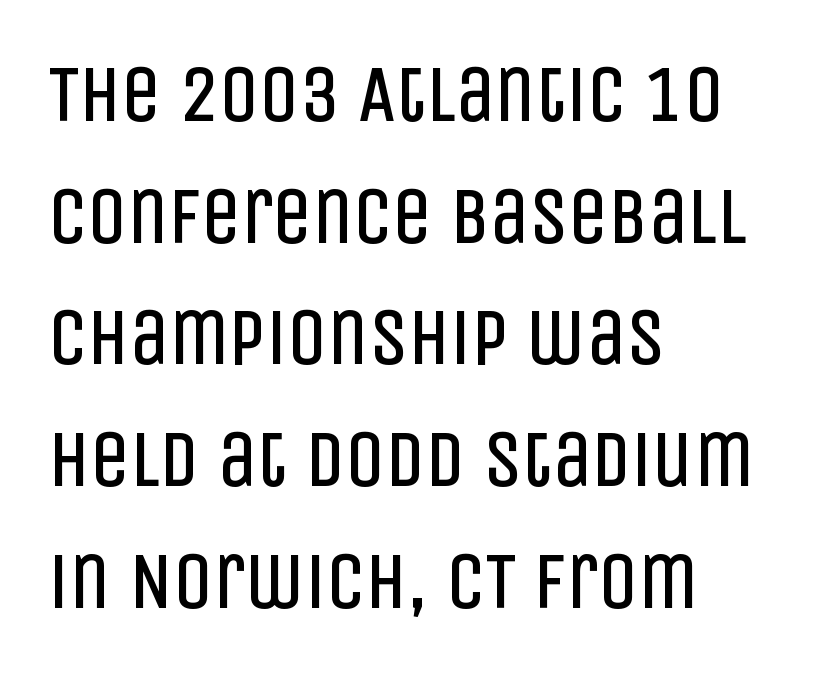
{"serif": "no", "italic": "no", "bold": "no", "weight": "regular", "width": "condensed", "stroke_contrast": "low", "x_height": "large", "monospaced": "no", "underline": "no", "align": "left", "line_spacing": "normal", "line_spacing_ratio": 1.54, "letter_spacing": "normal", "letter_spacing_em": 0.0, "glyph_px": 79}
